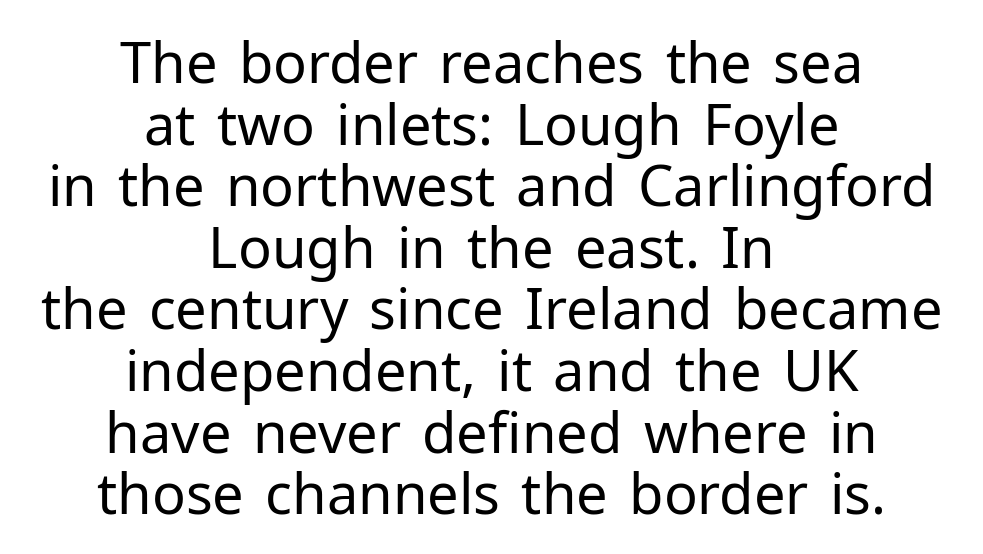
The image shows 56 px regular-weight sans-serif type, upright; set centered, tight line spacing (1.1x), normal letter spacing, not underlined; low stroke contrast and a medium x-height.
